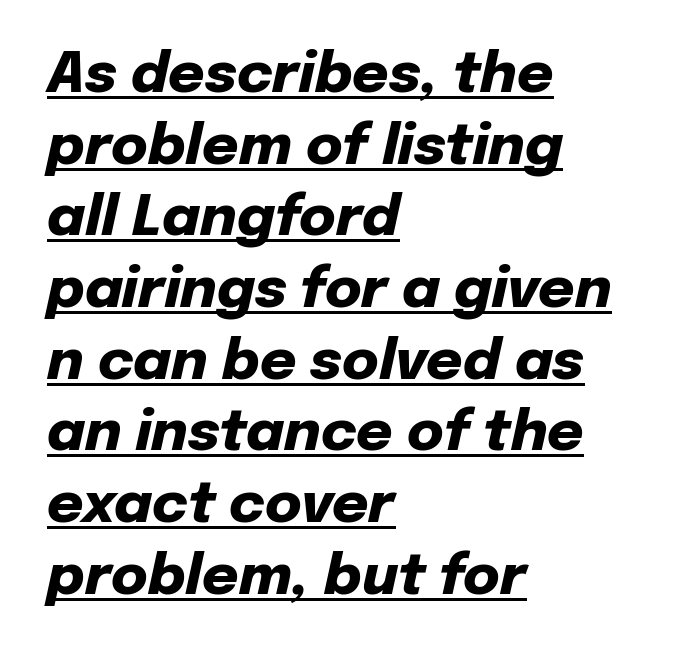
{"italic": "yes", "lean": "right", "slant_degrees": 12, "bold": "yes", "weight": "heavy", "width": "normal", "stroke_contrast": "low", "x_height": "medium", "monospaced": "no", "underline": "yes", "align": "left", "line_spacing": "normal", "line_spacing_ratio": 1.28, "letter_spacing": "normal", "letter_spacing_em": 0.0, "glyph_px": 56}
